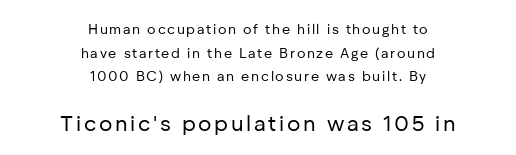
The image shows 22 px text type, upright; set centered, normal line spacing (1.69x), not underlined; the second (bottom) block is 1.57x larger.
